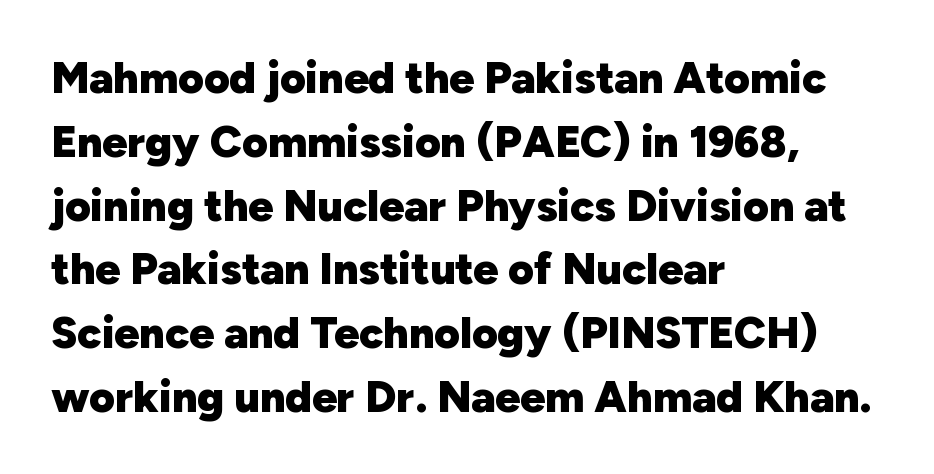
{"serif": "no", "italic": "no", "bold": "yes", "weight": "heavy", "width": "normal", "stroke_contrast": "low", "x_height": "medium", "monospaced": "no", "underline": "no", "align": "left", "line_spacing": "normal", "line_spacing_ratio": 1.45, "letter_spacing": "normal", "letter_spacing_em": 0.0, "glyph_px": 44}
